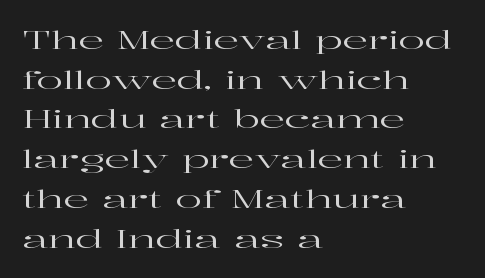
The image shows 25 px text type, upright; set left-aligned, normal line spacing (1.59x), normal letter spacing, not underlined.
